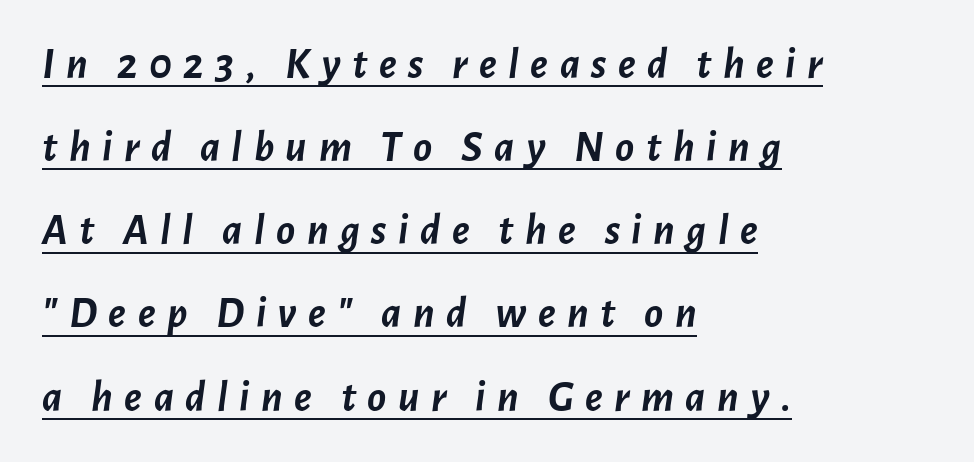
The image shows 44 px semibold type, italic (leaning right); set left-aligned, line spacing 1.89x, unusually wide letter spacing (+0.26 em), underlined; low stroke contrast and a medium x-height.
